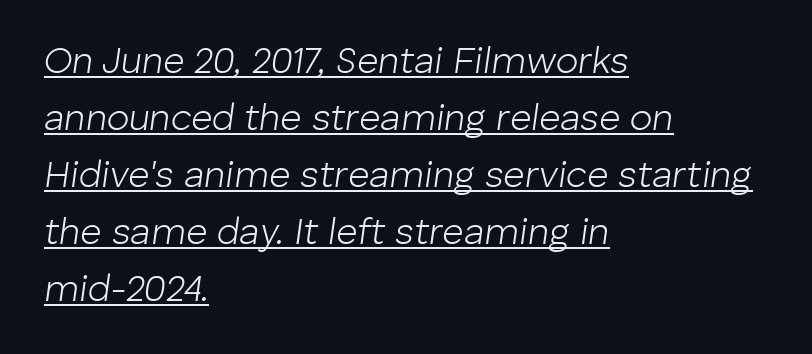
The image shows 37 px light type, italic (leaning right); set left-aligned, normal line spacing (1.54x), normal letter spacing, underlined; low stroke contrast and a medium x-height.
